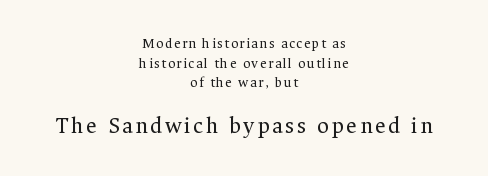
The image shows 23 px text type, upright; set centered, normal line spacing (1.4x), not underlined; the second (bottom) block is 1.64x larger.
